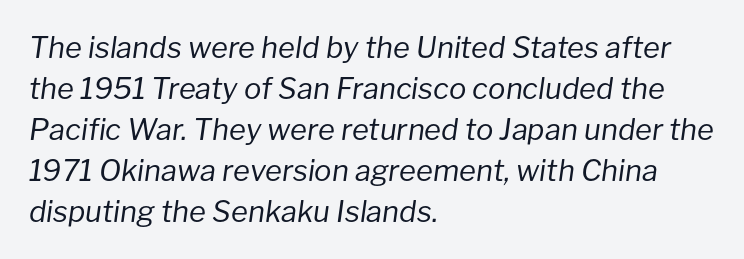
The image shows 29 px regular-weight type, italic (leaning right); set left-aligned, normal line spacing (1.41x), normal letter spacing, not underlined; low stroke contrast and a medium x-height.
